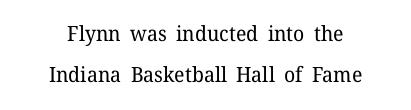
Q: Is the text bold? A: No.
Q: Is the text italic (slanted)? A: No, it is upright.
Q: Is the text underlined? A: No.
Q: How is the paragraph aligned? A: Centered.
Q: Is the spacing between letters normal or unusually wide? A: Normal.
Q: Is the spacing between lines tight, normal or loose? A: Loose.
